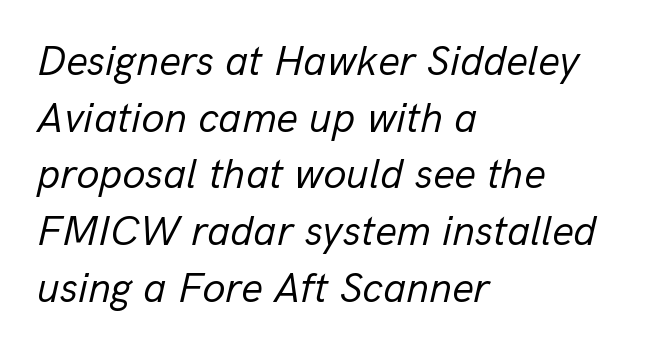
Q: Is the text bold? A: No.
Q: Is the text italic (slanted)? A: Yes, it leans right by about 13 degrees.
Q: Is the text underlined? A: No.
Q: How is the paragraph aligned? A: Left-aligned.
Q: Is the spacing between letters normal or unusually wide? A: Normal.
Q: Is the spacing between lines tight, normal or loose? A: Normal.
Q: Width (condensed, normal, or wide)? A: Normal.
Q: Stroke contrast? A: Low.
Q: x-height? A: Medium.
Q: Monospaced? A: No.
